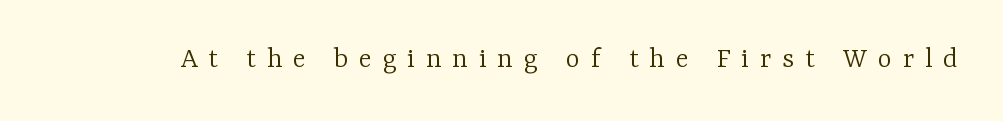
{"serif": "yes", "italic": "no", "bold": "no", "weight": "light", "width": "normal", "stroke_contrast": "low", "x_height": "medium", "monospaced": "no", "underline": "no", "letter_spacing": "wide", "letter_spacing_em": 0.36, "glyph_px": 30}
